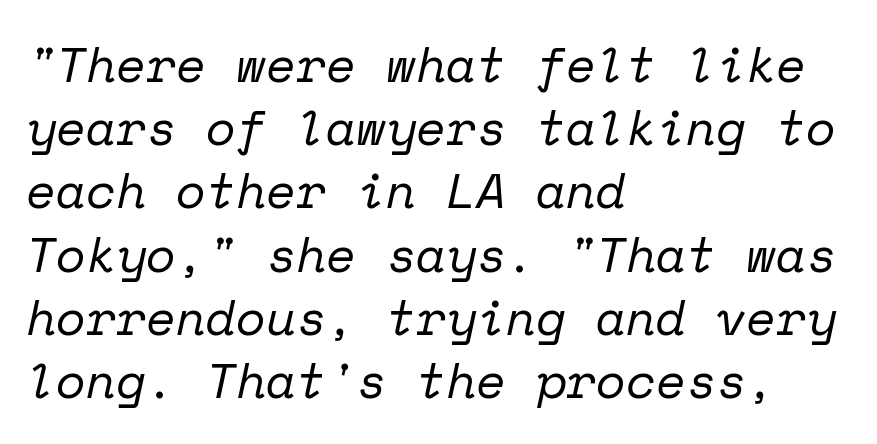
Nobody drew a line under any word here. The ragged edge is on the right, which tells us the setting is flush left. Quick note: italic. The letters carry serifs — small finishing strokes at the ends of their stems. Ink coverage per letter is moderate at most. Interline gaps are of average width in this sample.
